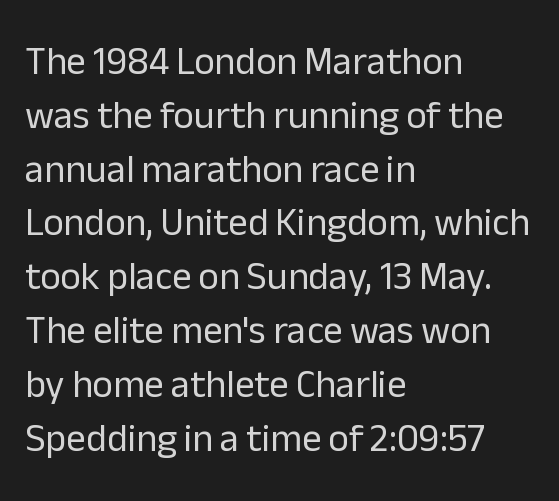
Q: Is the text bold? A: No.
Q: Is the text italic (slanted)? A: No, it is upright.
Q: Is the typeface a serif or a sans-serif typeface? A: Sans-serif.
Q: Is the text underlined? A: No.
Q: How is the paragraph aligned? A: Left-aligned.
Q: Is the spacing between letters normal or unusually wide? A: Normal.
Q: Is the spacing between lines tight, normal or loose? A: Normal.
Q: Width (condensed, normal, or wide)? A: Normal.
Q: Stroke contrast? A: Low.
Q: x-height? A: Medium.
Q: Monospaced? A: No.
